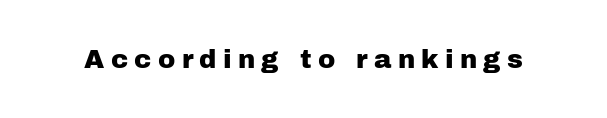
{"italic": "no", "underline": "no", "letter_spacing": "wide", "letter_spacing_em": 0.24, "glyph_px": 26}
